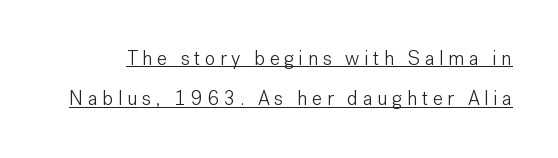
The image shows 20 px text type, upright; set loose line spacing (2.02x), unusually wide letter spacing (+0.22 em), underlined.
